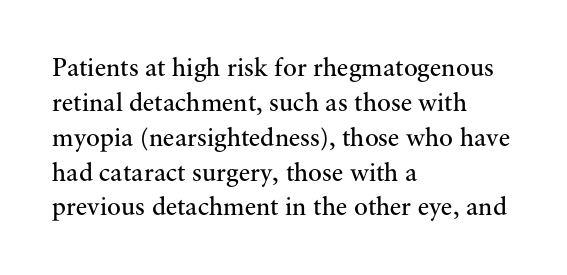
{"italic": "no", "bold": "no", "underline": "no", "align": "left", "line_spacing": "normal", "line_spacing_ratio": 1.34, "letter_spacing": "normal", "letter_spacing_em": 0.0, "glyph_px": 26}
